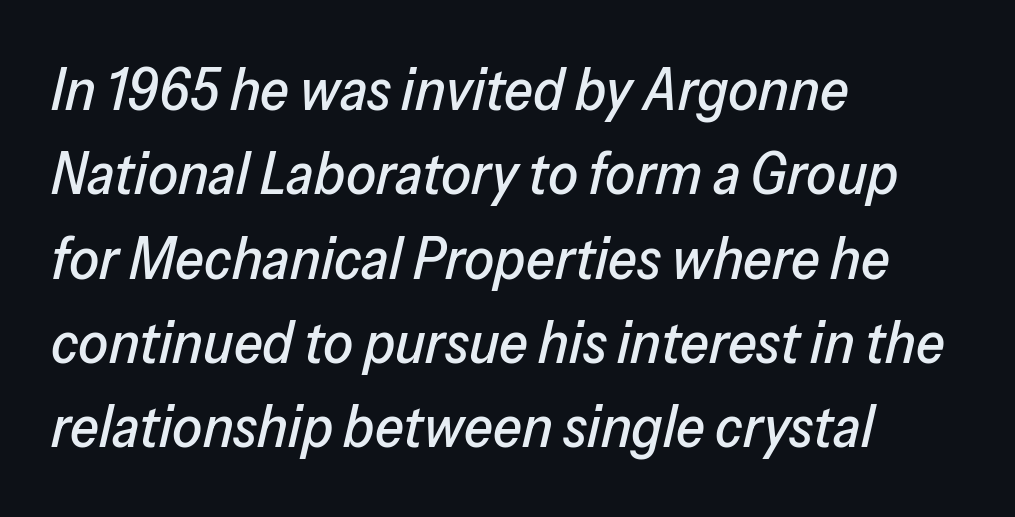
The rendering uses a moderate line-height, typical for paragraphs. You can tell it's italic because the verticals aren't actually vertical. This sample has the flowing, uneven cadence of proportional lettering. Does the copy run flush right? No — it runs flush left.
